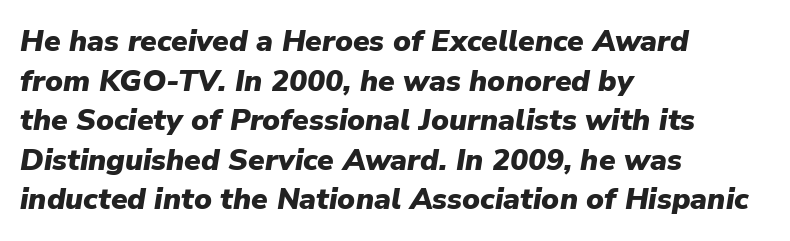
Compared with an ordinary text face, these strokes are far heavier — a full bold. Notice how the passage keeps a crisp vertical edge on the left only. Does extra space separate the letters? No, they use regular spacing. The axis of the letterforms is tilted away from vertical. Note the varied advance widths — an 'i' is clearly narrower than an 'm'. If you measured baseline to baseline, you'd find a middling distance.
